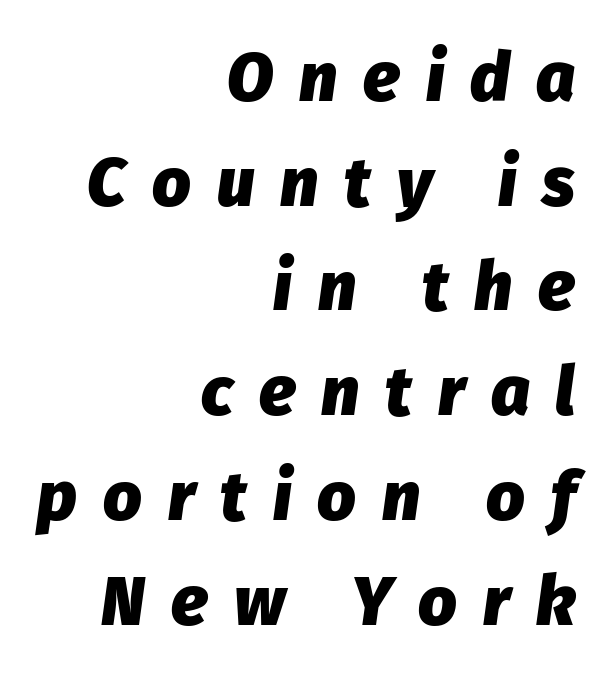
{"italic": "yes", "lean": "right", "slant_degrees": 8, "bold": "yes", "weight": "heavy", "width": "normal", "stroke_contrast": "low", "x_height": "medium", "monospaced": "no", "underline": "no", "align": "right", "line_spacing": "normal", "line_spacing_ratio": 1.54, "letter_spacing": "wide", "letter_spacing_em": 0.38, "glyph_px": 68}
